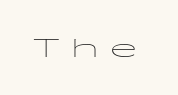
The image shows 29 px thin, wide sans-serif type, upright, monospaced; set unusually wide letter spacing (+0.32 em), not underlined; low stroke contrast and a medium x-height.
